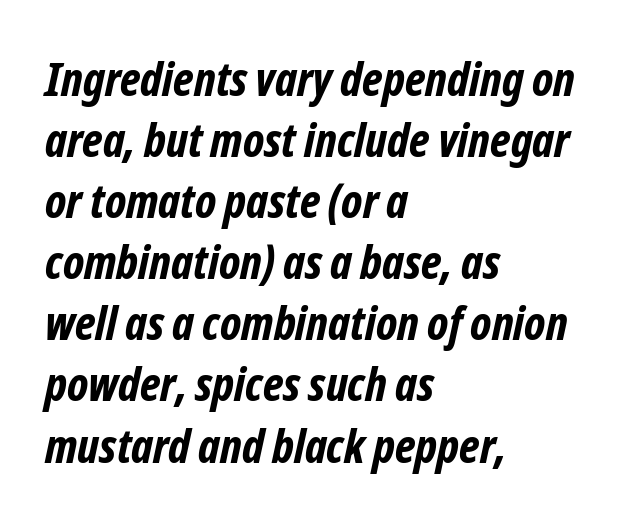
The image shows 47 px bold, condensed sans-serif type; set left-aligned, normal line spacing (1.3x), normal letter spacing, not underlined; low stroke contrast and a medium x-height.
